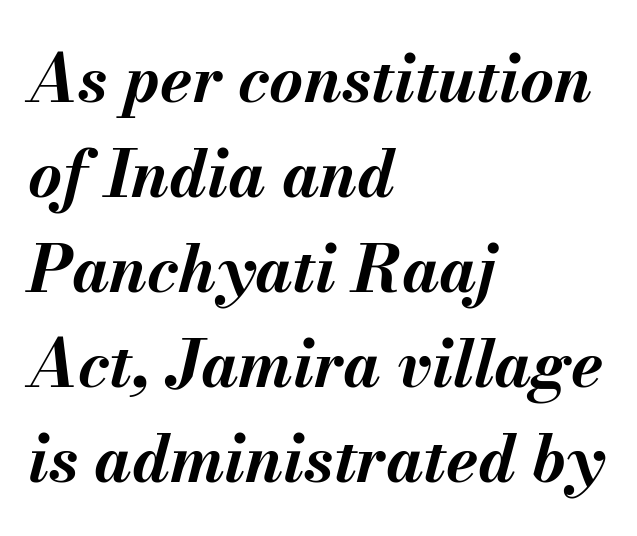
The image shows 65 px bold type, italic (leaning right); set left-aligned, normal line spacing (1.46x), normal letter spacing, not underlined; medium stroke contrast and a small x-height.
